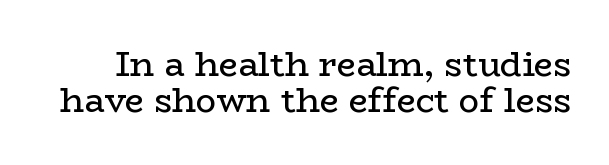
The image shows 34 px regular-weight, wide serif type, upright; set tight line spacing (1.06x), normal letter spacing, not underlined; low stroke contrast and a medium x-height.
